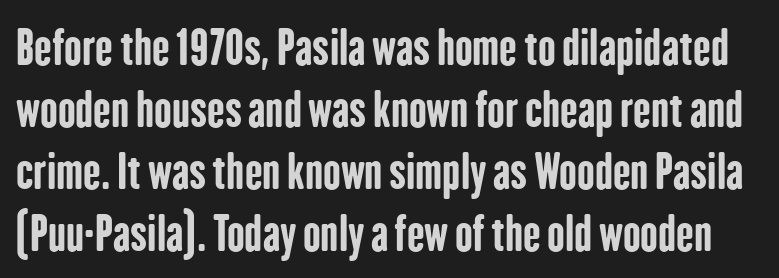
The image shows 47 px bold, condensed sans-serif type, upright; set normal line spacing (1.32x), normal letter spacing, not underlined; low stroke contrast and a medium x-height.
